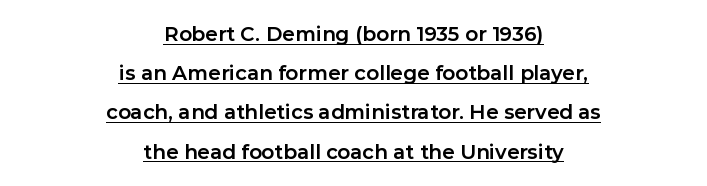
The image shows 20 px bold type, upright; set centered, loose line spacing (1.96x), normal letter spacing, underlined.
